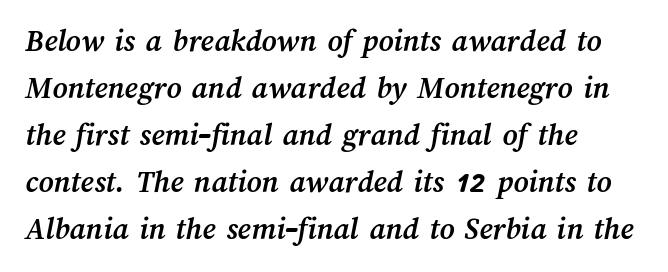
Letters rest on an invisible, unmarked baseline. Line spacing here is normal. The compositor pushed each line to the left boundary. Does extra space separate the letters? No, they use regular spacing. The strokes are fattened all the way to bold. Proportional: the letters do not fall into vertical columns.
